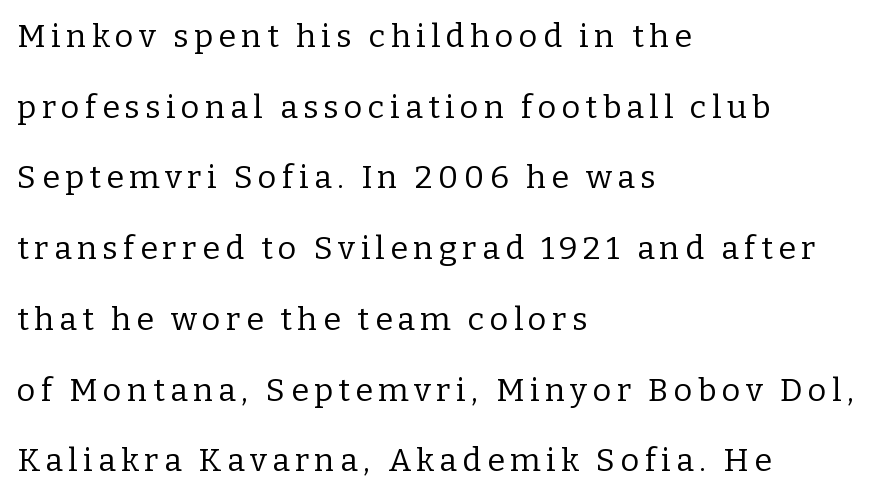
Q: Is the text bold? A: No.
Q: Is the text italic (slanted)? A: No, it is upright.
Q: Is the typeface a serif or a sans-serif typeface? A: Serif.
Q: Is the text underlined? A: No.
Q: How is the paragraph aligned? A: Left-aligned.
Q: Is the spacing between lines tight, normal or loose? A: Loose.
Q: Width (condensed, normal, or wide)? A: Normal.
Q: Stroke contrast? A: Low.
Q: x-height? A: Medium.
Q: Monospaced? A: No.
